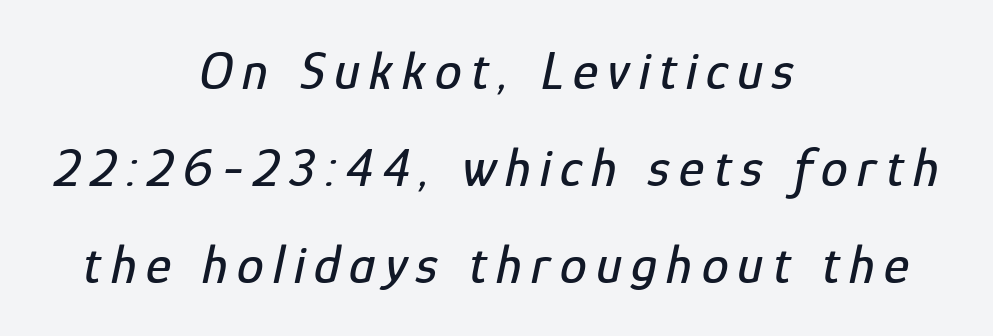
Layout note: lines centered. The space beneath each line is pristine and unruled. Characters are canted at an angle relative to the baseline's perpendicular. Spacing verdict: proportional, widths tailored to each character.
